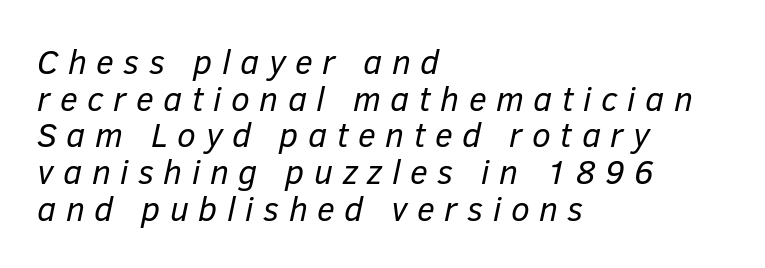
A typesetter would call this proportional, since set widths differ per character. Does the copy run flush right? No — it runs flush left. The baseline area is clear. Line spacing here is tight. The passage shown has open, widely tracked lettering throughout.
